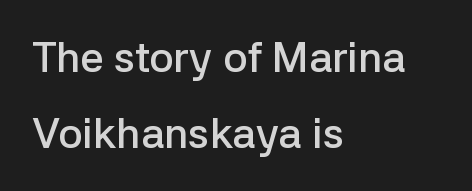
The image shows 42 px semibold sans-serif type, upright; set left-aligned, line spacing 1.8x, normal letter spacing, not underlined; low stroke contrast and a medium x-height.
